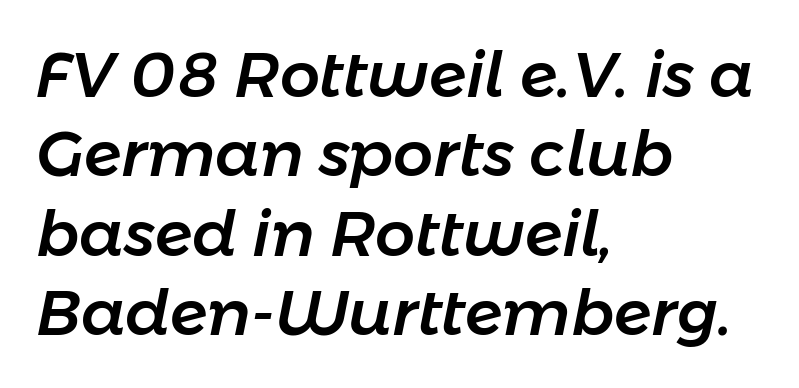
Q: Is the text italic (slanted)? A: Yes, it leans right by about 11 degrees.
Q: Is the text underlined? A: No.
Q: How is the paragraph aligned? A: Left-aligned.
Q: Is the spacing between letters normal or unusually wide? A: Normal.
Q: Is the spacing between lines tight, normal or loose? A: Normal.
Q: Width (condensed, normal, or wide)? A: Normal.
Q: Stroke contrast? A: Low.
Q: x-height? A: Medium.
Q: Monospaced? A: No.
